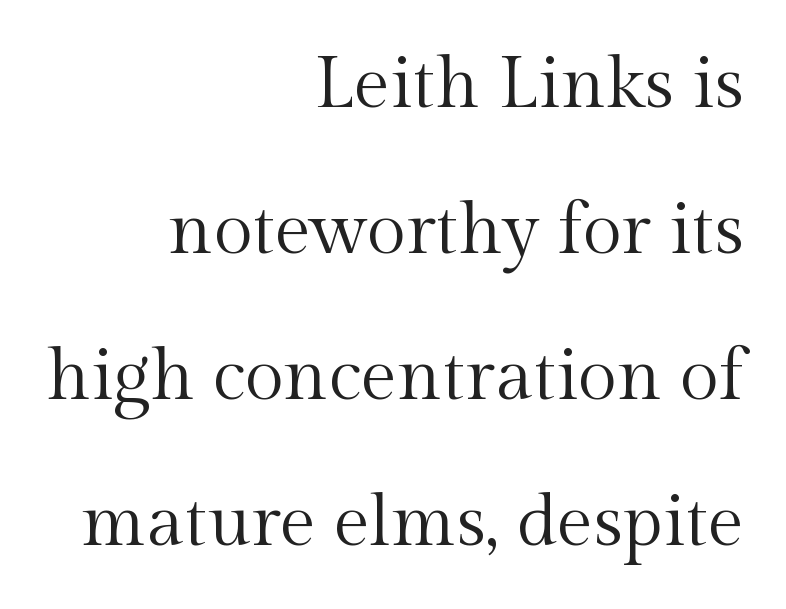
Q: Is the text bold? A: No.
Q: Is the text italic (slanted)? A: No, it is upright.
Q: Is the typeface a serif or a sans-serif typeface? A: Serif.
Q: Is the text underlined? A: No.
Q: How is the paragraph aligned? A: Right-aligned.
Q: Is the spacing between letters normal or unusually wide? A: Normal.
Q: Is the spacing between lines tight, normal or loose? A: Loose.
Q: Width (condensed, normal, or wide)? A: Normal.
Q: x-height? A: Medium.
Q: Monospaced? A: No.
